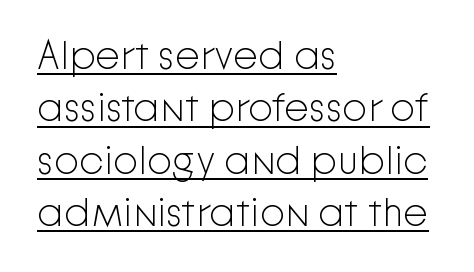
The image shows 40 px light sans-serif type, upright; set left-aligned, normal line spacing (1.31x), normal letter spacing, underlined; low stroke contrast and a medium x-height.
